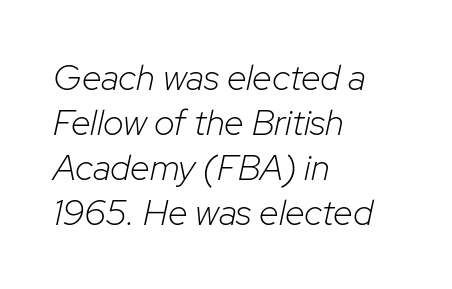
Q: Is the text bold? A: No.
Q: Is the text italic (slanted)? A: Yes, it leans right by about 12 degrees.
Q: Is the text underlined? A: No.
Q: How is the paragraph aligned? A: Left-aligned.
Q: Is the spacing between letters normal or unusually wide? A: Normal.
Q: Is the spacing between lines tight, normal or loose? A: Normal.
Q: Width (condensed, normal, or wide)? A: Normal.
Q: Stroke contrast? A: Low.
Q: x-height? A: Medium.
Q: Monospaced? A: No.
